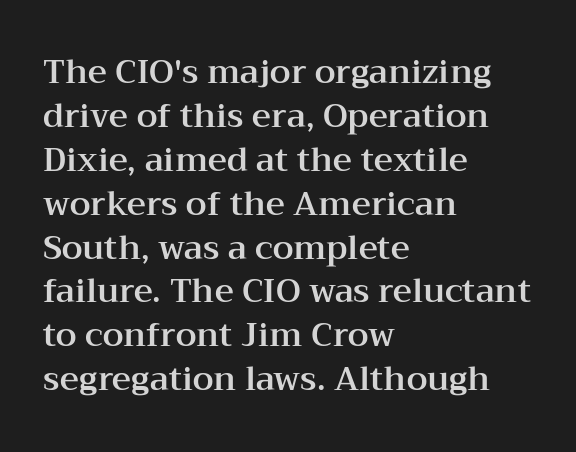
Q: Is the text italic (slanted)? A: No, it is upright.
Q: Is the typeface a serif or a sans-serif typeface? A: Serif.
Q: Is the text underlined? A: No.
Q: How is the paragraph aligned? A: Left-aligned.
Q: Is the spacing between letters normal or unusually wide? A: Normal.
Q: Is the spacing between lines tight, normal or loose? A: Normal.
Q: Width (condensed, normal, or wide)? A: Wide.
Q: Stroke contrast? A: Medium.
Q: x-height? A: Medium.
Q: Monospaced? A: No.
